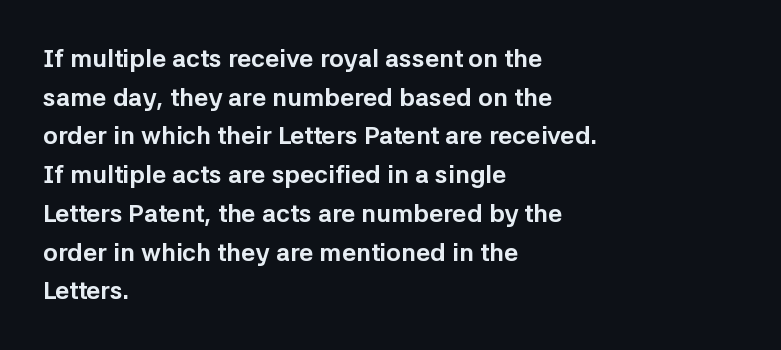
Q: Is the text bold? A: Yes.
Q: Is the text italic (slanted)? A: No, it is upright.
Q: Is the text underlined? A: No.
Q: How is the paragraph aligned? A: Left-aligned.
Q: Is the spacing between letters normal or unusually wide? A: Normal.
Q: Is the spacing between lines tight, normal or loose? A: Normal.
